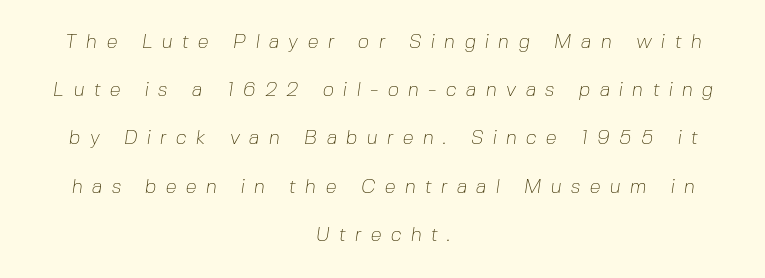
Q: Is the text bold? A: No.
Q: Is the text underlined? A: No.
Q: How is the paragraph aligned? A: Centered.
Q: Is the spacing between letters normal or unusually wide? A: Unusually wide.
Q: Is the spacing between lines tight, normal or loose? A: Loose.
